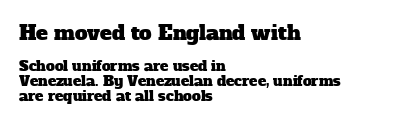
The image shows 20 px text type; set left-aligned, tight line spacing (1.06x), normal letter spacing, not underlined; the first (top) block is 1.43x larger.
